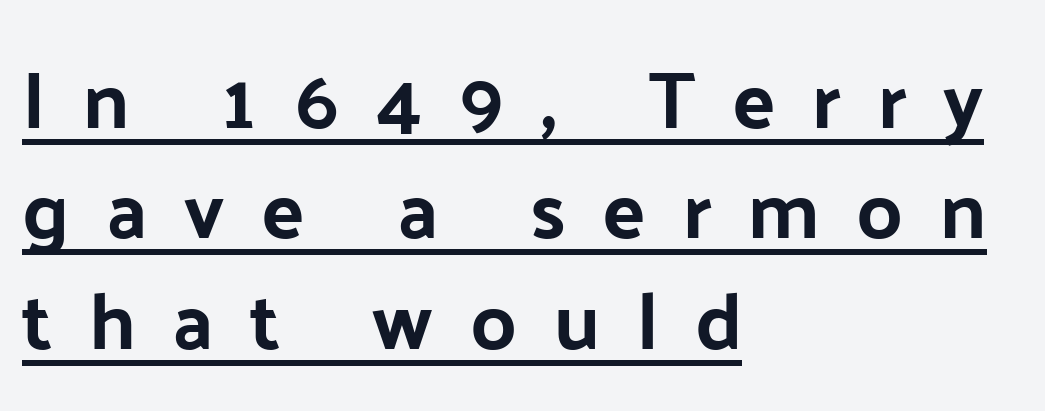
The image shows 80 px sans-serif type, upright; set left-aligned, normal line spacing (1.38x), unusually wide letter spacing (+0.46 em), underlined; low stroke contrast and a medium x-height.
